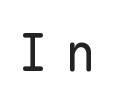
Q: Is the text bold? A: No.
Q: Is the text italic (slanted)? A: No, it is upright.
Q: Is the typeface a serif or a sans-serif typeface? A: Sans-serif.
Q: Is the text underlined? A: No.
Q: Is the spacing between letters normal or unusually wide? A: Unusually wide.
Q: Width (condensed, normal, or wide)? A: Normal.
Q: Stroke contrast? A: Low.
Q: x-height? A: Medium.
Q: Monospaced? A: Yes.
